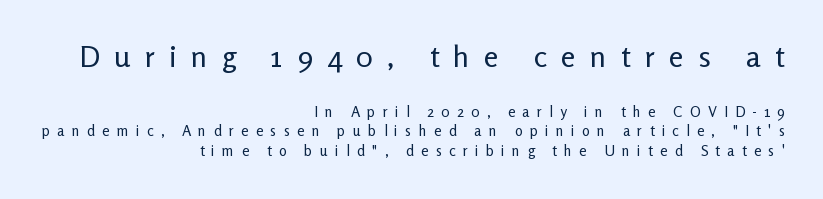
The image shows 30 px regular-weight sans-serif type, upright; set right-aligned, normal line spacing (1.32x), unusually wide letter spacing (+0.47 em), not underlined; the first (top) block is 2.0x larger; low stroke contrast and a medium x-height.
